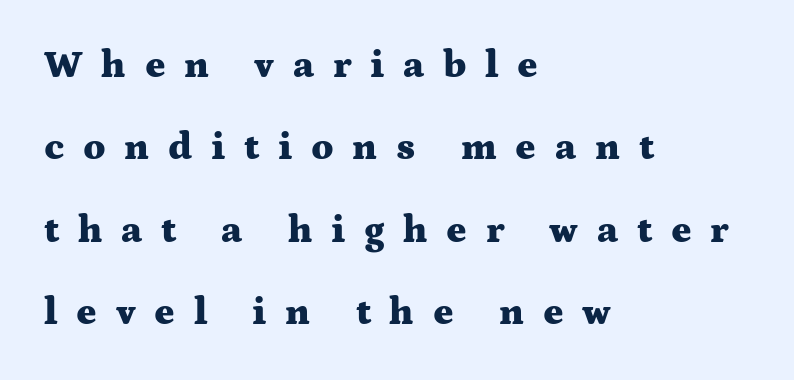
{"serif": "yes", "italic": "no", "bold": "yes", "weight": "heavy", "width": "wide", "stroke_contrast": "medium", "x_height": "medium", "monospaced": "no", "underline": "no", "align": "left", "line_spacing": "loose", "line_spacing_ratio": 2.17, "letter_spacing": "wide", "letter_spacing_em": 0.49, "glyph_px": 38}
